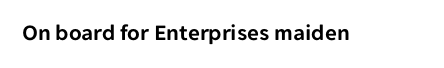
The image shows 23 px text type, upright; set normal letter spacing, not underlined.
